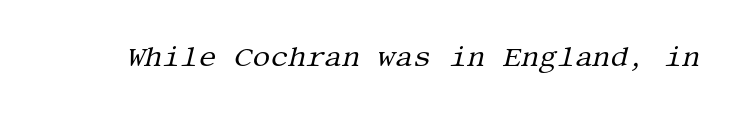
{"serif": "yes", "italic": "yes", "lean": "right", "slant_degrees": 13, "bold": "no", "weight": "regular", "width": "normal", "stroke_contrast": "medium", "x_height": "large", "underline": "no", "letter_spacing": "normal", "letter_spacing_em": 0.0, "glyph_px": 28}
